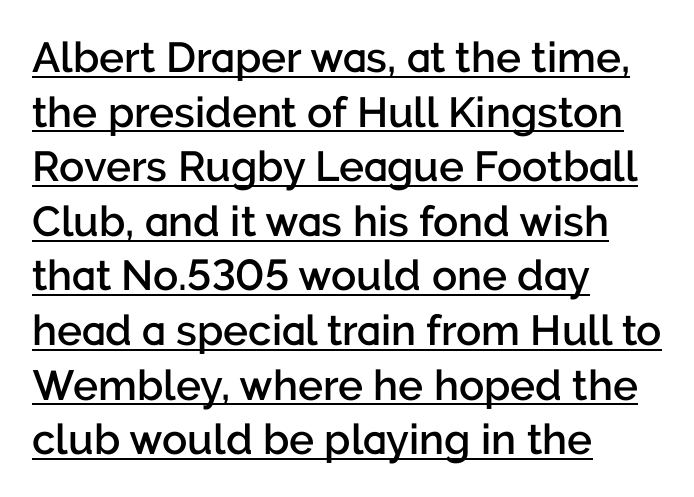
Q: Is the text bold? A: Semi-bold.
Q: Is the text italic (slanted)? A: No, it is upright.
Q: Is the typeface a serif or a sans-serif typeface? A: Sans-serif.
Q: Is the text underlined? A: Yes.
Q: How is the paragraph aligned? A: Left-aligned.
Q: Is the spacing between letters normal or unusually wide? A: Normal.
Q: Is the spacing between lines tight, normal or loose? A: Normal.
Q: Width (condensed, normal, or wide)? A: Normal.
Q: Stroke contrast? A: Low.
Q: x-height? A: Medium.
Q: Monospaced? A: No.
